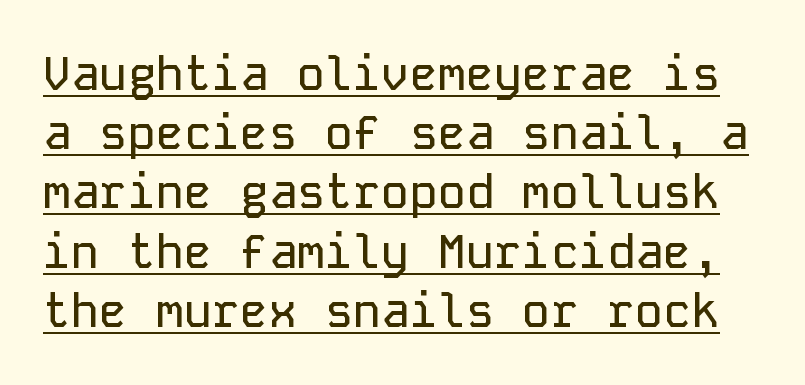
{"serif": "no", "italic": "no", "width": "normal", "stroke_contrast": "low", "x_height": "medium", "monospaced": "yes", "underline": "yes", "line_spacing": "normal", "line_spacing_ratio": 1.26, "letter_spacing": "normal", "letter_spacing_em": 0.0, "glyph_px": 47}
